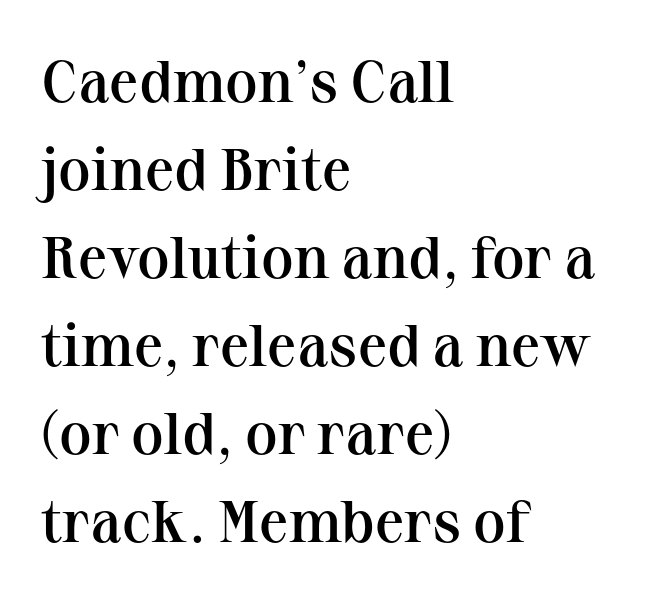
{"serif": "yes", "italic": "no", "bold": "semi", "weight": "semibold", "width": "normal", "stroke_contrast": "medium", "x_height": "medium", "monospaced": "no", "underline": "no", "align": "left", "line_spacing": "normal", "line_spacing_ratio": 1.49, "letter_spacing": "normal", "letter_spacing_em": 0.0, "glyph_px": 59}
